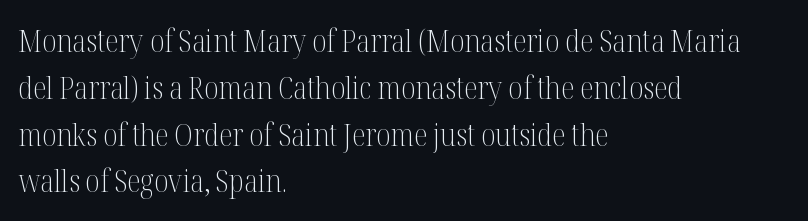
The image shows 31 px light, condensed serif type, upright; set left-aligned, normal line spacing (1.51x), normal letter spacing, not underlined; medium stroke contrast and a medium x-height.
